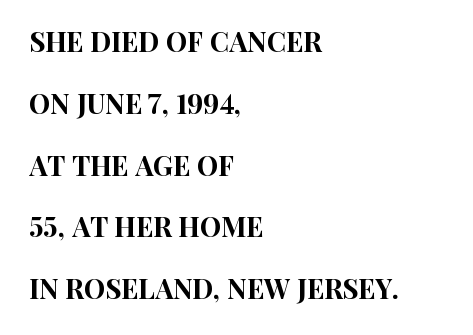
{"italic": "no", "underline": "no", "align": "left", "line_spacing": "loose", "line_spacing_ratio": 2.29, "letter_spacing": "normal", "letter_spacing_em": 0.0, "glyph_px": 27}
